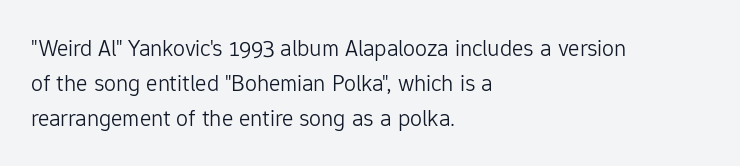
Q: Is the text bold? A: No.
Q: Is the text italic (slanted)? A: No, it is upright.
Q: Is the text underlined? A: No.
Q: How is the paragraph aligned? A: Left-aligned.
Q: Is the spacing between letters normal or unusually wide? A: Normal.
Q: Is the spacing between lines tight, normal or loose? A: Normal.
